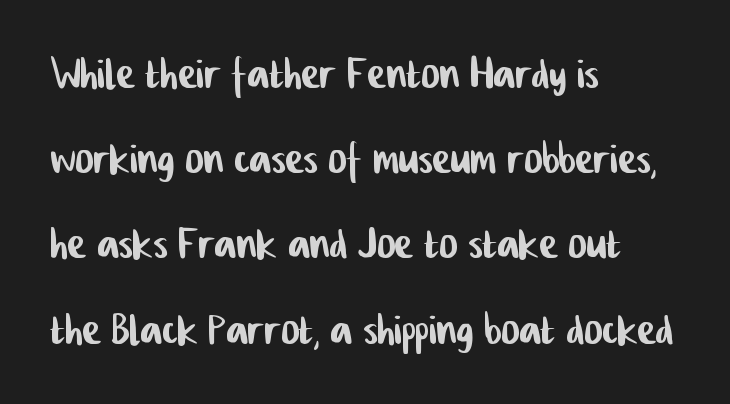
Q: Is the typeface a serif or a sans-serif typeface? A: Sans-serif.
Q: Is the text underlined? A: No.
Q: How is the paragraph aligned? A: Left-aligned.
Q: Is the spacing between letters normal or unusually wide? A: Normal.
Q: Is the spacing between lines tight, normal or loose? A: Normal.
Q: Width (condensed, normal, or wide)? A: Condensed.
Q: Stroke contrast? A: Low.
Q: x-height? A: Medium.
Q: Monospaced? A: No.
